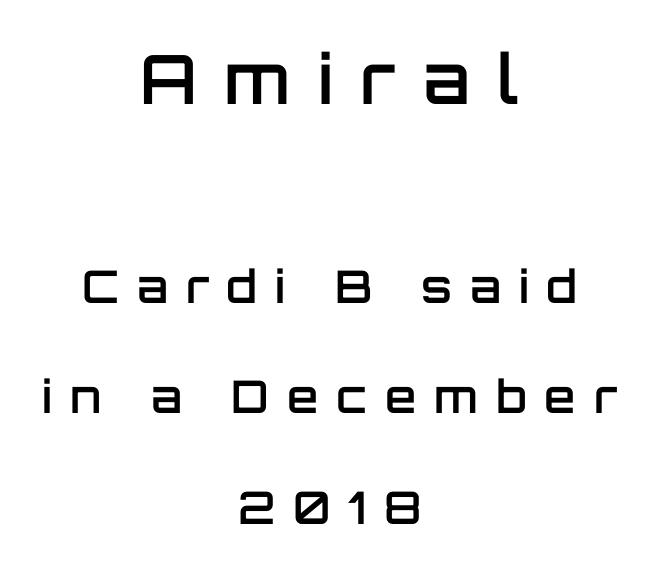
A typesetter would label this face a sans. This sample has the flowing, uneven cadence of proportional lettering. Each glyph is drawn with semibold strokes, heavier than normal yet not fully bold. Compared with typical paragraphs, the rows here are farther apart. Letter spacing: wide.
